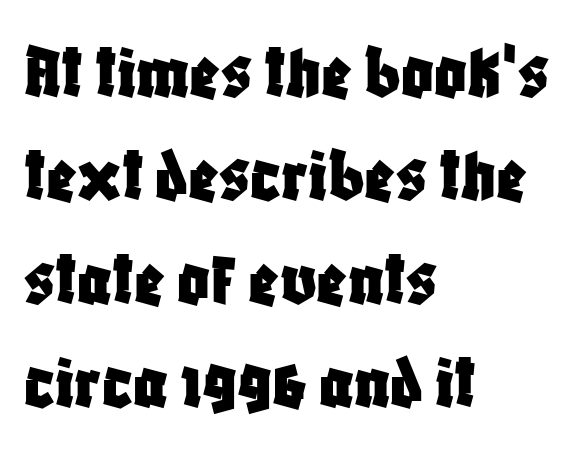
{"serif": "no", "italic": "no", "width": "condensed", "stroke_contrast": "low", "x_height": "large", "monospaced": "no", "underline": "no", "align": "left", "line_spacing": "normal", "line_spacing_ratio": 1.31, "letter_spacing": "normal", "letter_spacing_em": 0.0, "glyph_px": 79}
